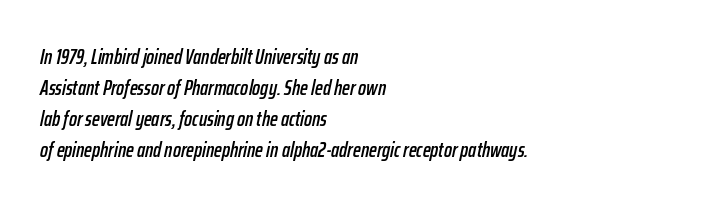
{"italic": "yes", "lean": "right", "slant_degrees": 12, "underline": "no", "align": "left", "line_spacing": "normal", "line_spacing_ratio": 1.48, "letter_spacing": "normal", "letter_spacing_em": 0.0, "glyph_px": 21}
